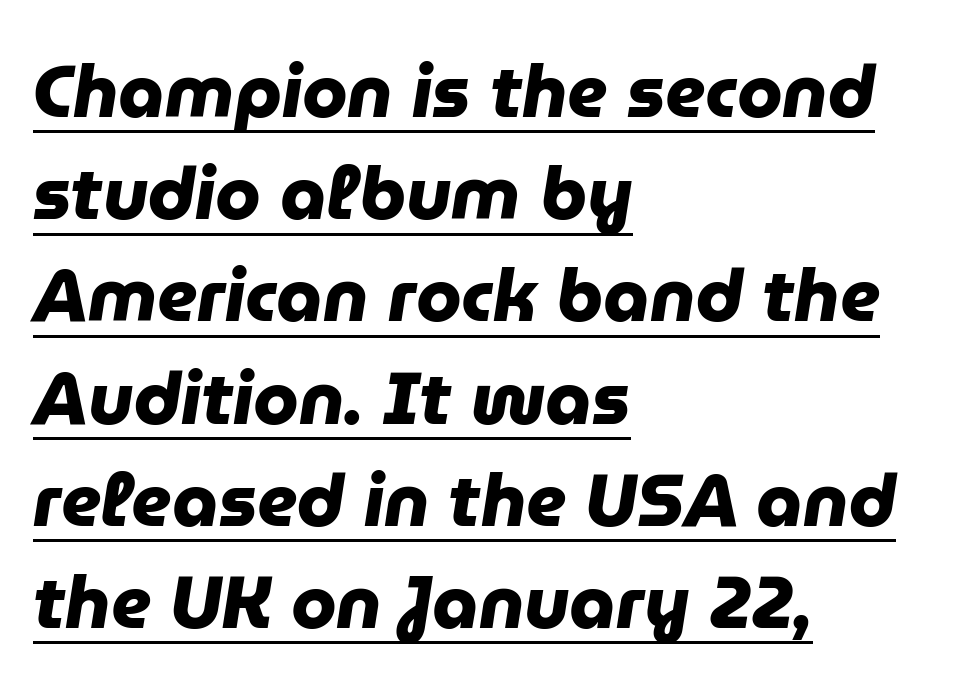
The image shows 73 px heavy sans-serif type; set left-aligned, normal line spacing (1.4x), normal letter spacing, underlined; low stroke contrast and a medium x-height.
